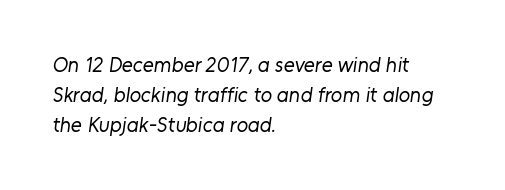
Q: Is the text bold? A: No.
Q: Is the text underlined? A: No.
Q: How is the paragraph aligned? A: Left-aligned.
Q: Is the spacing between letters normal or unusually wide? A: Normal.
Q: Is the spacing between lines tight, normal or loose? A: Normal.
